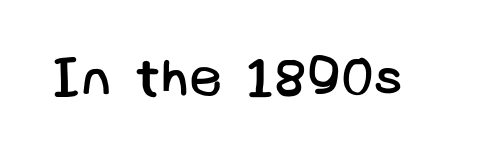
{"serif": "no", "bold": "no", "weight": "regular", "width": "normal", "stroke_contrast": "low", "x_height": "large", "underline": "no", "letter_spacing": "normal", "letter_spacing_em": 0.0, "glyph_px": 52}
